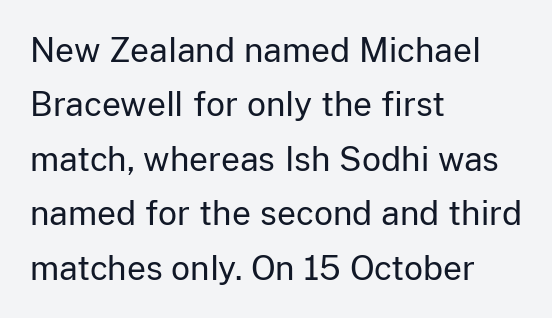
The image shows 33 px regular-weight sans-serif type, upright; set left-aligned, normal line spacing (1.65x), normal letter spacing, not underlined; low stroke contrast and a medium x-height.
